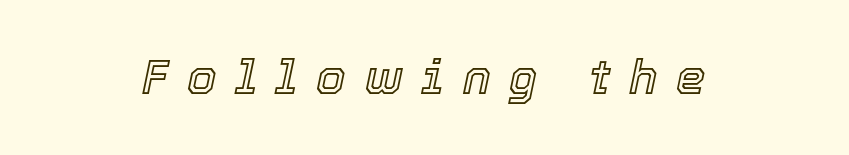
The image shows 47 px text type, italic (leaning right); set unusually wide letter spacing (+0.4 em), not underlined; a medium x-height.
